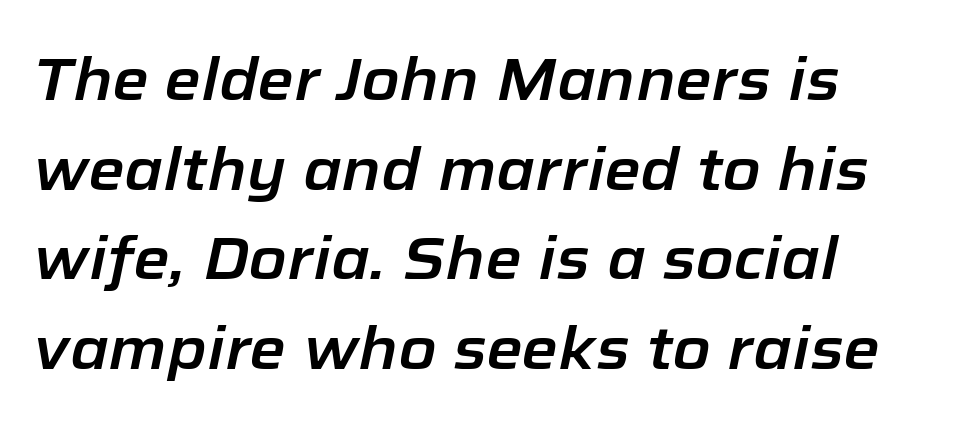
The image shows 59 px text type, italic (leaning right); set left-aligned, normal line spacing (1.52x), normal letter spacing, not underlined; low stroke contrast and a medium x-height.
